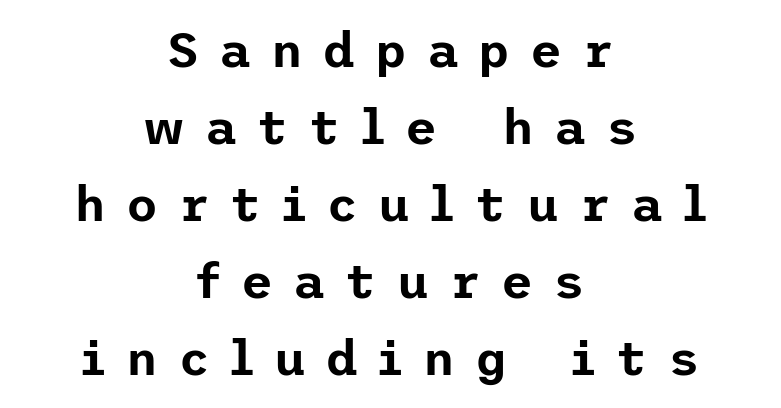
The type sits square on the baseline with zero lean. Serif or sans? Sans — the stroke terminals are bare. Caption: expanded tracking, letters set apart. Lines of text with bare space underneath. The rag falls on both sides of this text block equally.
